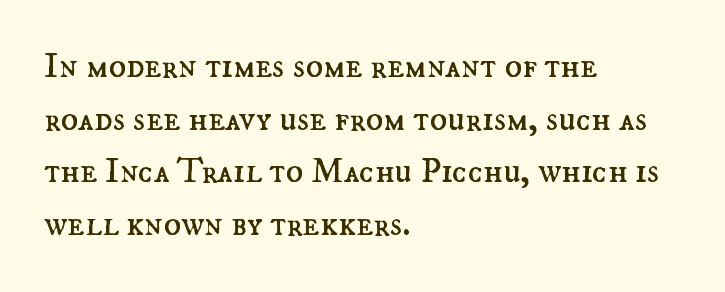
Q: Is the text bold? A: No.
Q: Is the text italic (slanted)? A: No, it is upright.
Q: Is the text underlined? A: No.
Q: How is the paragraph aligned? A: Left-aligned.
Q: Is the spacing between letters normal or unusually wide? A: Normal.
Q: Is the spacing between lines tight, normal or loose? A: Normal.
Q: Width (condensed, normal, or wide)? A: Normal.
Q: Stroke contrast? A: Medium.
Q: x-height? A: Small.
Q: Monospaced? A: No.
